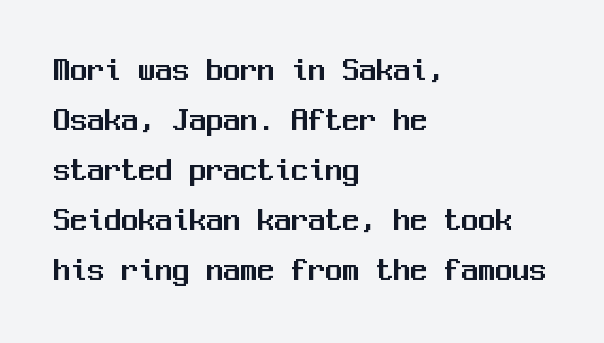
{"serif": "no", "italic": "no", "width": "normal", "stroke_contrast": "medium", "x_height": "medium", "monospaced": "yes", "underline": "no", "align": "left", "line_spacing": "normal", "line_spacing_ratio": 1.47, "letter_spacing": "normal", "letter_spacing_em": 0.0, "glyph_px": 34}
